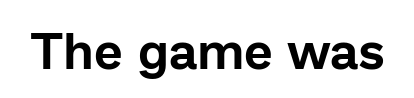
{"serif": "no", "italic": "no", "width": "normal", "stroke_contrast": "low", "x_height": "medium", "monospaced": "no", "underline": "no", "letter_spacing": "normal", "letter_spacing_em": 0.0, "glyph_px": 51}
